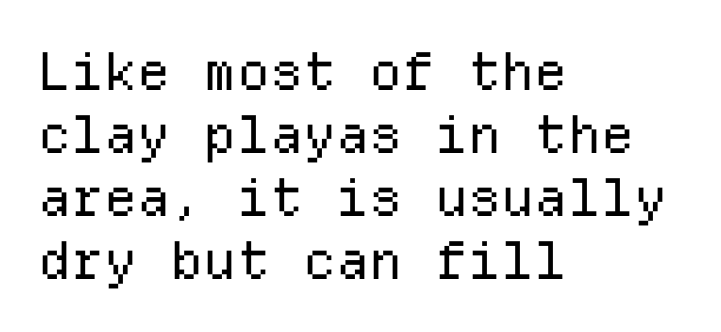
Q: Is the text bold? A: No.
Q: Is the text italic (slanted)? A: No, it is upright.
Q: Is the typeface a serif or a sans-serif typeface? A: Sans-serif.
Q: Is the text underlined? A: No.
Q: How is the paragraph aligned? A: Left-aligned.
Q: Is the spacing between letters normal or unusually wide? A: Normal.
Q: Width (condensed, normal, or wide)? A: Normal.
Q: Stroke contrast? A: Low.
Q: x-height? A: Medium.
Q: Monospaced? A: Yes.
